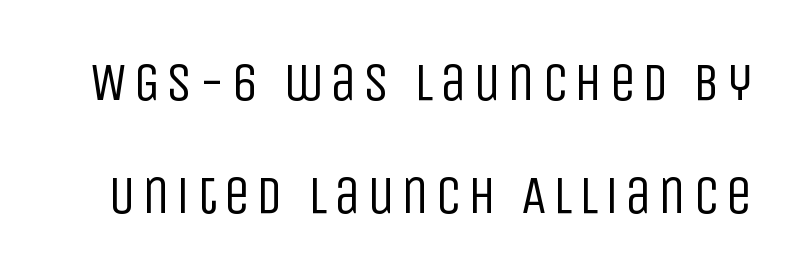
The passage shown is not bold in any degree. Summary of vertical rhythm: relaxed, with wide interline spacing. The foot of each line stays bare and open. The lettering holds an erect, upright posture throughout. The designer went with a sans here, leaving each stem footless. Each letter keeps its own natural width here, so spacing adapts to shape.
